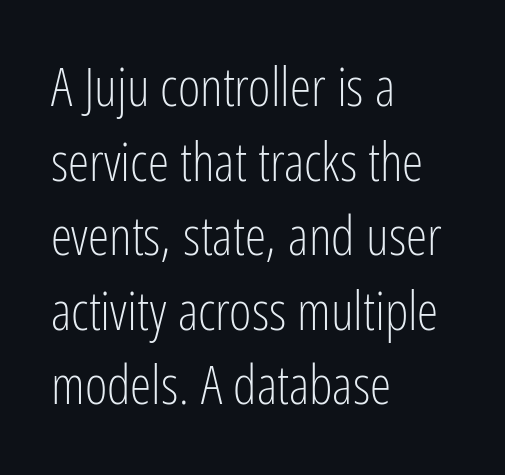
Q: Is the text bold? A: No.
Q: Is the text italic (slanted)? A: No, it is upright.
Q: Is the typeface a serif or a sans-serif typeface? A: Sans-serif.
Q: Is the text underlined? A: No.
Q: How is the paragraph aligned? A: Left-aligned.
Q: Is the spacing between letters normal or unusually wide? A: Normal.
Q: Is the spacing between lines tight, normal or loose? A: Normal.
Q: Width (condensed, normal, or wide)? A: Condensed.
Q: Stroke contrast? A: Low.
Q: x-height? A: Medium.
Q: Monospaced? A: No.
